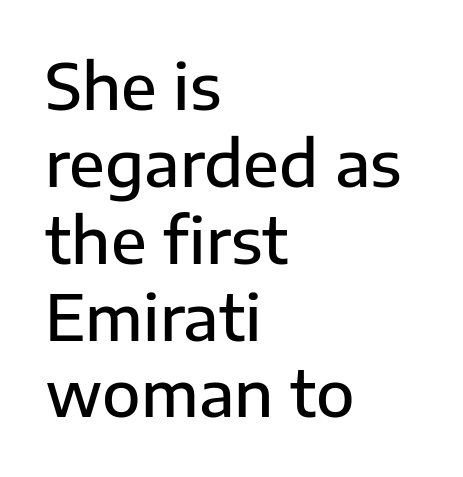
The image shows 63 px semibold sans-serif type, upright; set left-aligned, line spacing 1.22x, normal letter spacing, not underlined; low stroke contrast and a medium x-height.
